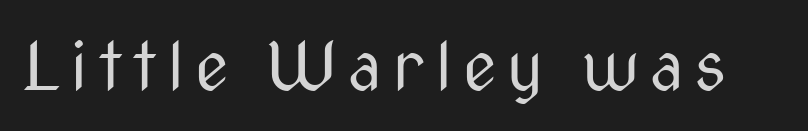
Think of a printed novel: that variable character pitch is what you see here. The words here are not underlined. A roman cut, with each character standing at attention. Bold? No — there's no thickening of the strokes. This rendering employs a face without finishing strokes, i.e., a sans-serif.
